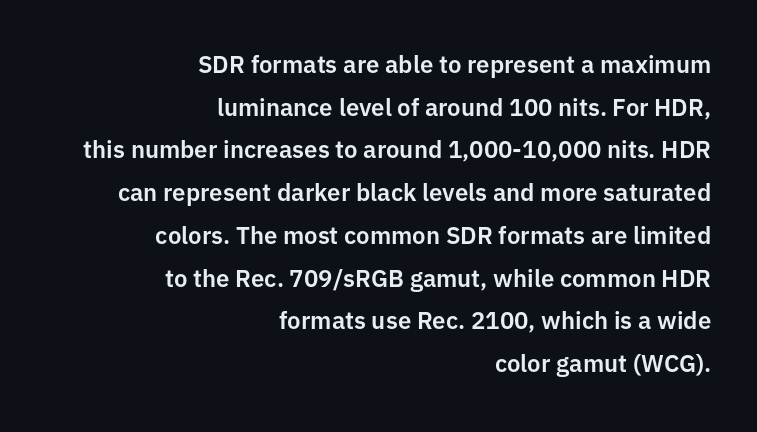
{"italic": "no", "underline": "no", "align": "right", "line_spacing_ratio": 1.78, "letter_spacing": "normal", "letter_spacing_em": 0.0, "glyph_px": 24}
